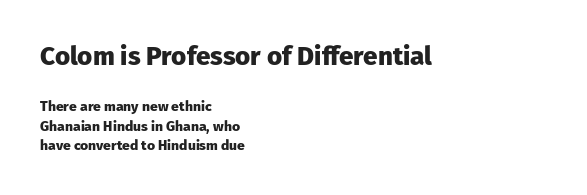
{"italic": "no", "bold": "yes", "underline": "no", "align": "left", "line_spacing": "normal", "line_spacing_ratio": 1.4, "letter_spacing": "normal", "letter_spacing_em": 0.0, "larger_block": "first", "size_ratio": 1.86, "glyph_px": 26}
